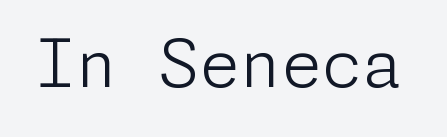
{"serif": "no", "italic": "no", "bold": "no", "weight": "light", "width": "normal", "stroke_contrast": "low", "x_height": "medium", "underline": "no", "letter_spacing": "normal", "letter_spacing_em": 0.0, "glyph_px": 66}
